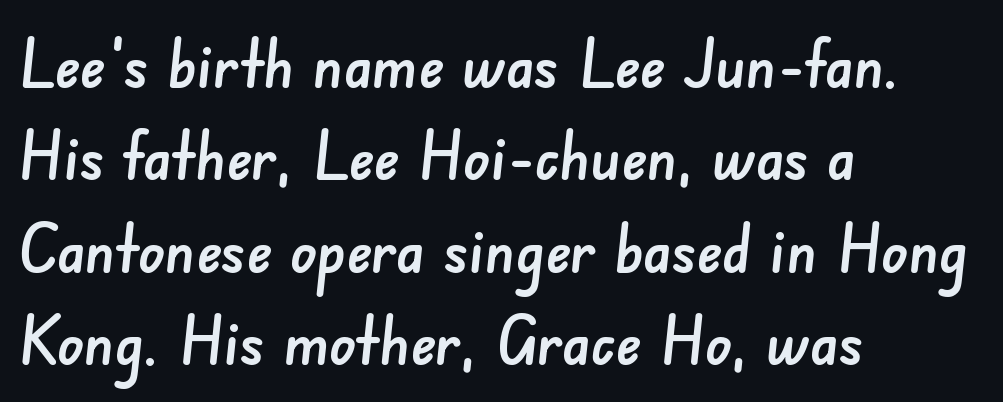
Q: Is the typeface a serif or a sans-serif typeface? A: Sans-serif.
Q: Is the text underlined? A: No.
Q: How is the paragraph aligned? A: Left-aligned.
Q: Is the spacing between letters normal or unusually wide? A: Normal.
Q: Is the spacing between lines tight, normal or loose? A: Normal.
Q: Width (condensed, normal, or wide)? A: Normal.
Q: Stroke contrast? A: Low.
Q: x-height? A: Small.
Q: Monospaced? A: No.
